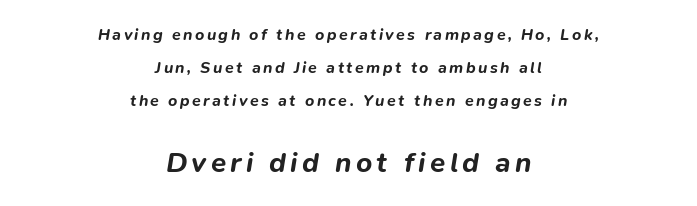
Is the block centered? Yes — each line is placed symmetrically about the middle. In terms of posture, this sample is oblique. The later block is typeset at a bigger size than the earlier block. Just letters on the line, the space beneath them empty.
